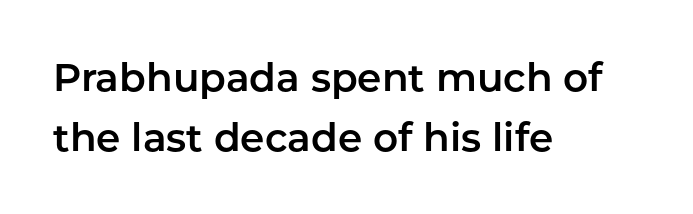
The image shows 39 px sans-serif type, upright; set left-aligned, normal line spacing (1.53x), normal letter spacing, not underlined; low stroke contrast and a medium x-height.
